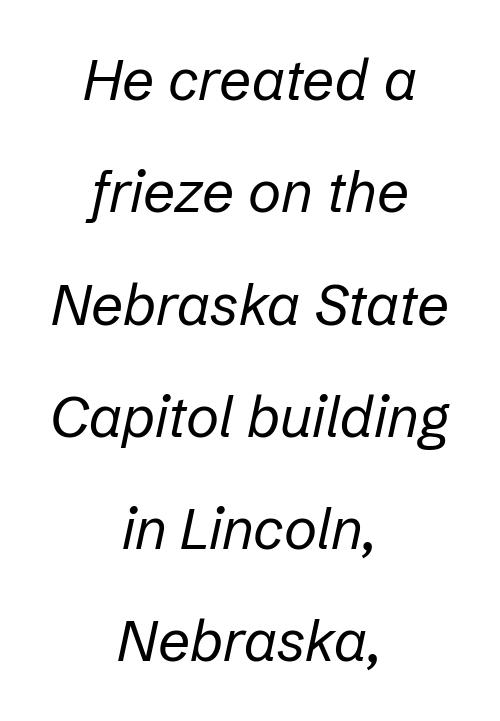
Q: Is the text bold? A: No.
Q: Is the text italic (slanted)? A: Yes, it leans right by about 12 degrees.
Q: Is the text underlined? A: No.
Q: How is the paragraph aligned? A: Centered.
Q: Is the spacing between letters normal or unusually wide? A: Normal.
Q: Is the spacing between lines tight, normal or loose? A: Loose.
Q: Width (condensed, normal, or wide)? A: Normal.
Q: Stroke contrast? A: Low.
Q: x-height? A: Medium.
Q: Monospaced? A: No.
